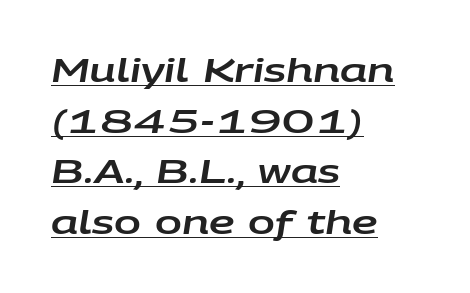
Q: Is the text italic (slanted)? A: Yes, it leans right by about 9 degrees.
Q: Is the text underlined? A: Yes.
Q: How is the paragraph aligned? A: Left-aligned.
Q: Is the spacing between letters normal or unusually wide? A: Normal.
Q: Is the spacing between lines tight, normal or loose? A: Normal.
Q: Width (condensed, normal, or wide)? A: Wide.
Q: Stroke contrast? A: Low.
Q: x-height? A: Large.
Q: Monospaced? A: No.
